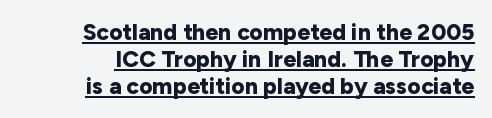
The image shows 23 px bold type, upright; set line spacing 1.17x, normal letter spacing, underlined.
